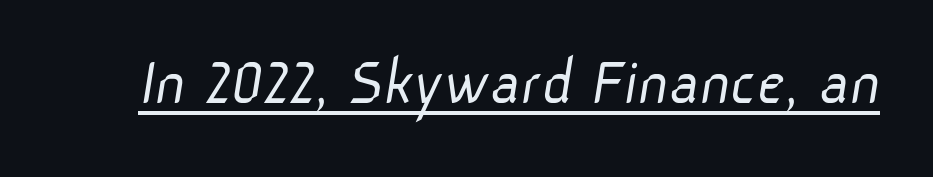
{"serif": "no", "bold": "no", "weight": "light", "width": "normal", "stroke_contrast": "low", "x_height": "medium", "monospaced": "no", "underline": "yes", "letter_spacing": "normal", "letter_spacing_em": 0.0, "glyph_px": 71}
